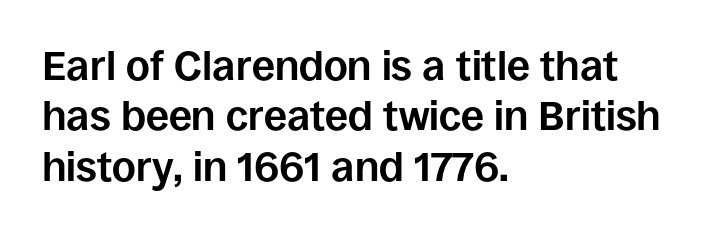
The axis of the letterforms is exactly vertical. Its strokes are broad and dark, the hallmark of bold type. Type style note: lacks serifs. Bare-footed words on every line. There is no visible air inserted between adjacent glyphs.
